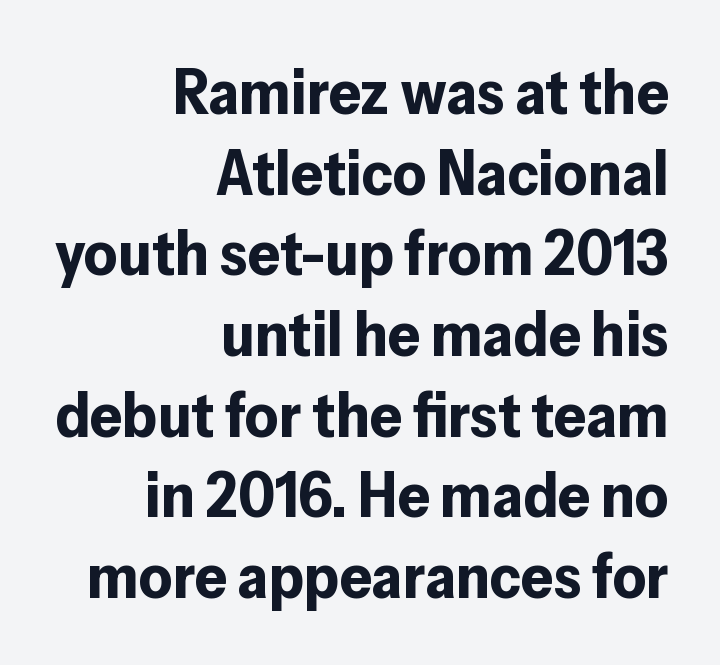
Q: Is the text bold? A: Yes.
Q: Is the text italic (slanted)? A: No, it is upright.
Q: Is the typeface a serif or a sans-serif typeface? A: Sans-serif.
Q: Is the text underlined? A: No.
Q: How is the paragraph aligned? A: Right-aligned.
Q: Is the spacing between letters normal or unusually wide? A: Normal.
Q: Is the spacing between lines tight, normal or loose? A: Normal.
Q: Width (condensed, normal, or wide)? A: Normal.
Q: Stroke contrast? A: Low.
Q: x-height? A: Medium.
Q: Monospaced? A: No.
